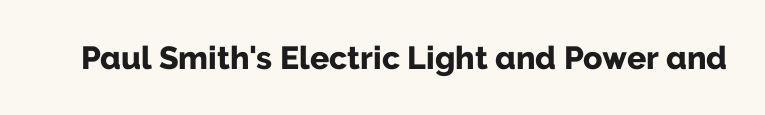
The image shows 32 px bold sans-serif type, upright; set normal letter spacing, not underlined; low stroke contrast and a medium x-height.
